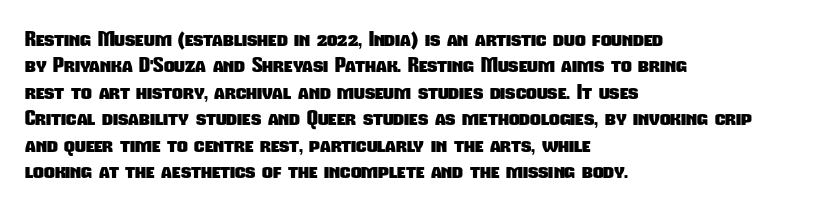
The paragraph shown leans on its left margin. Nobody touched the tracking dial on this one. Whoever set this chose a conventional vertical rhythm. Descender tails drop into unmarked territory.
